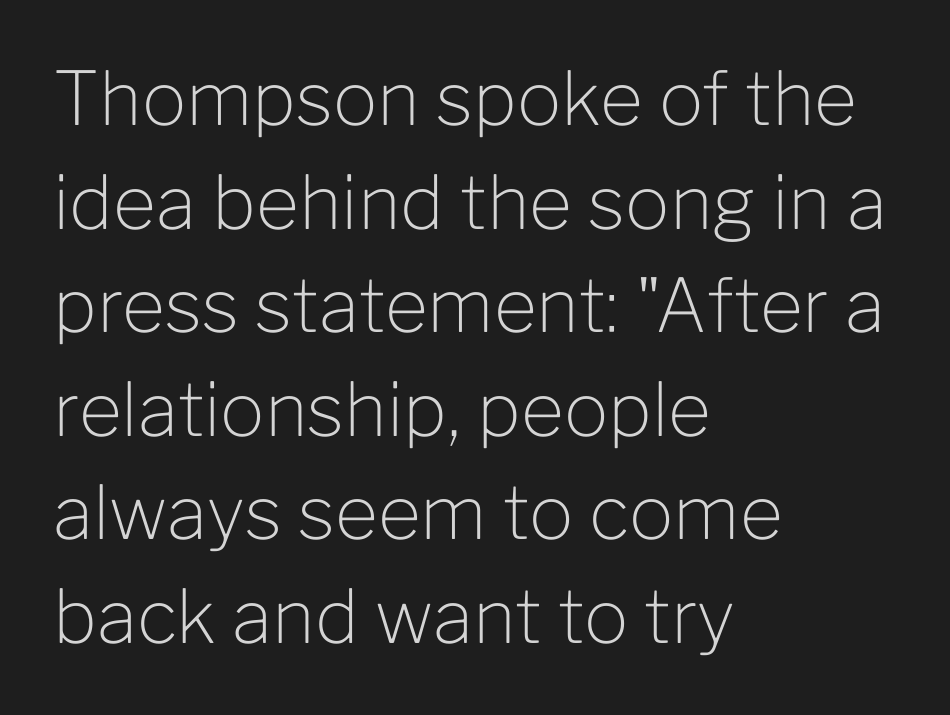
The image shows 74 px light sans-serif type, upright; set left-aligned, normal line spacing (1.4x), normal letter spacing, not underlined; low stroke contrast and a medium x-height.
